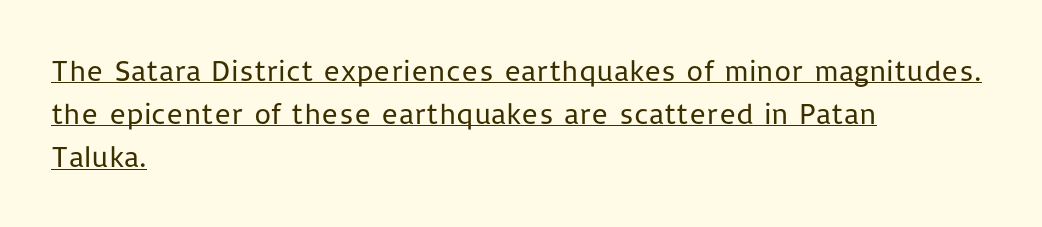
{"serif": "no", "italic": "no", "bold": "no", "weight": "regular", "width": "normal", "stroke_contrast": "low", "x_height": "medium", "monospaced": "no", "underline": "yes", "align": "left", "line_spacing": "normal", "line_spacing_ratio": 1.44, "letter_spacing": "normal", "letter_spacing_em": 0.0, "glyph_px": 30}
